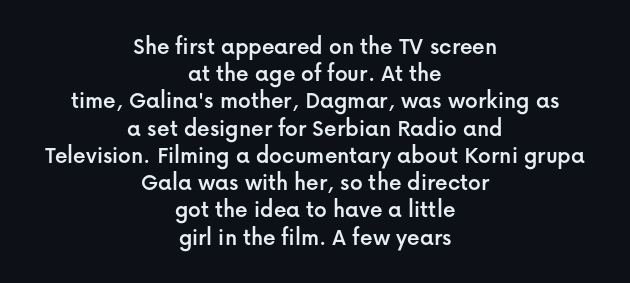
Q: Is the text italic (slanted)? A: No, it is upright.
Q: Is the text underlined? A: No.
Q: How is the paragraph aligned? A: Centered.
Q: Is the spacing between letters normal or unusually wide? A: Normal.
Q: Is the spacing between lines tight, normal or loose? A: Tight.
